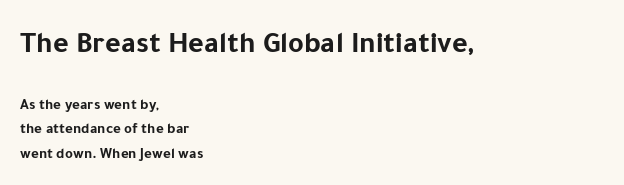
Heft: maximum for text — a bold. This is sans-serif lettering, the kind often seen on screens and signage. The rendering shrinks the type as you move from the upper chunk to the lower. Posture: straight, roman, zero tilt.
